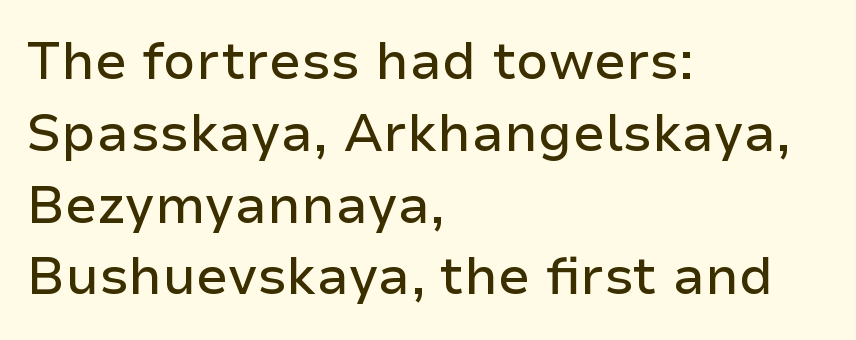
The image shows 52 px sans-serif type, upright; set left-aligned, normal line spacing (1.38x), normal letter spacing, not underlined; low stroke contrast and a medium x-height.
